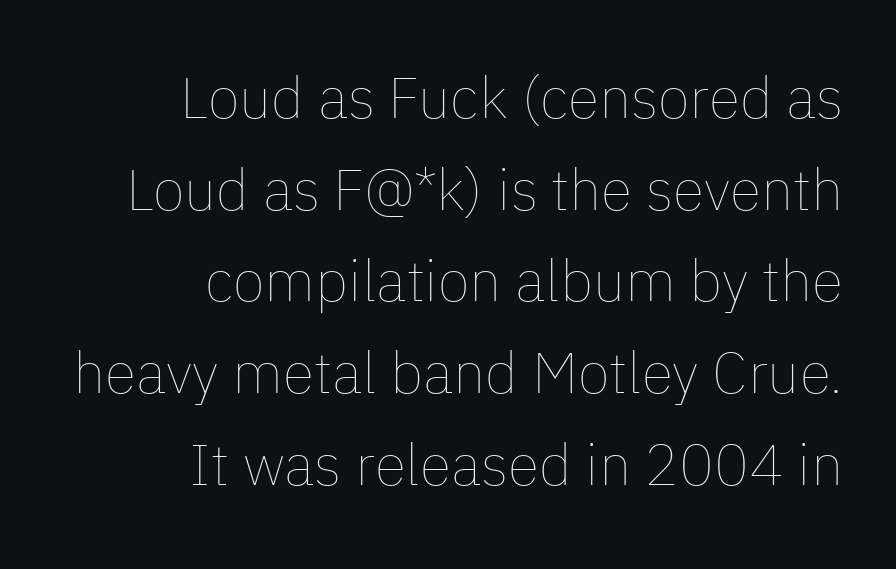
The image shows 58 px thin type, upright; set right-aligned, normal line spacing (1.58x), normal letter spacing, not underlined; low stroke contrast and a medium x-height.
